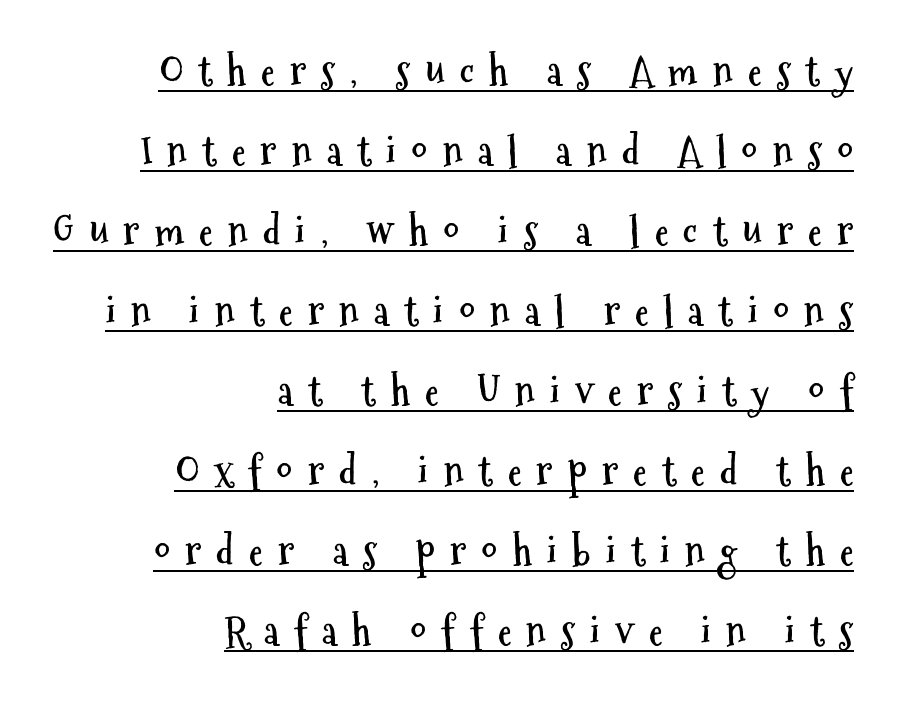
These lines are set flush right with a ragged left edge. Do the characters align in a grid? No, the font is proportional. The rendering shows plain stroke endings on the letterforms — a sans-serif design. Set as a true bold cut, around the 700 mark. This is roman type, the default non-slanted kind.
